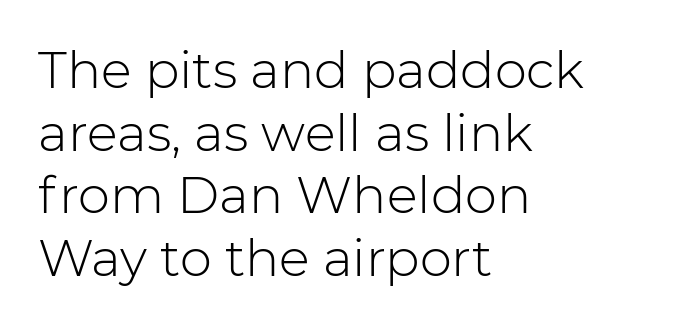
Check the space under the baseline: it is left empty. Weight class: somewhere from thin through regular. Notice how the passage keeps a crisp vertical edge on the left only. Italic: no, the glyphs are upright roman. This sample has the flowing, uneven cadence of proportional lettering.
